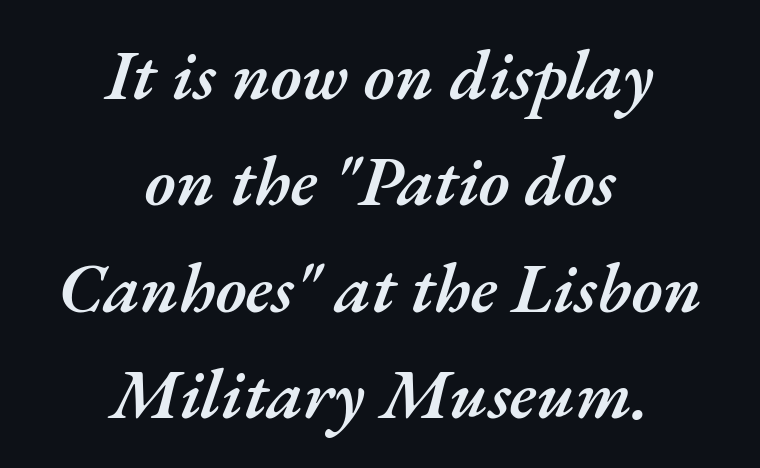
Every letter is mildly thick-stroked: semibold rather than bold. Caption: standard tracking, unaltered. The block of text has a typical density, with ordinary space between rows. Is this a fixed-width face? No — the glyphs have proportional, varying widths. A centered setting, common on invitations and titles, is used for this passage.
